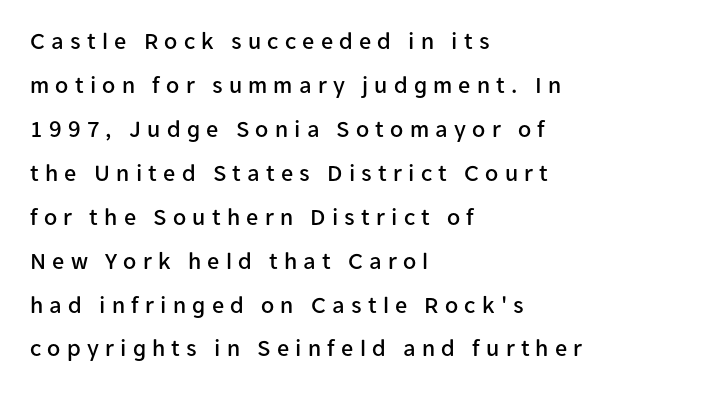
{"italic": "no", "underline": "no", "align": "left", "line_spacing_ratio": 1.83, "letter_spacing": "wide", "letter_spacing_em": 0.26, "glyph_px": 24}
